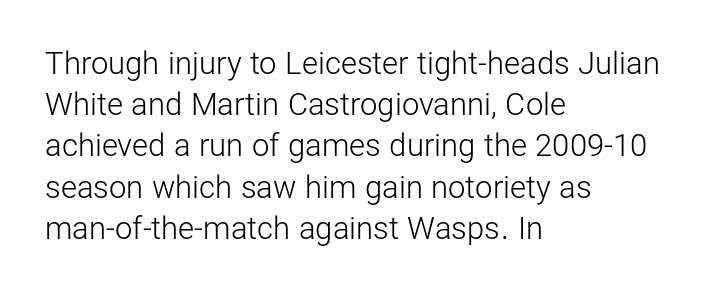
The image shows 31 px light sans-serif type, upright; set left-aligned, normal line spacing (1.33x), normal letter spacing, not underlined; low stroke contrast and a medium x-height.
